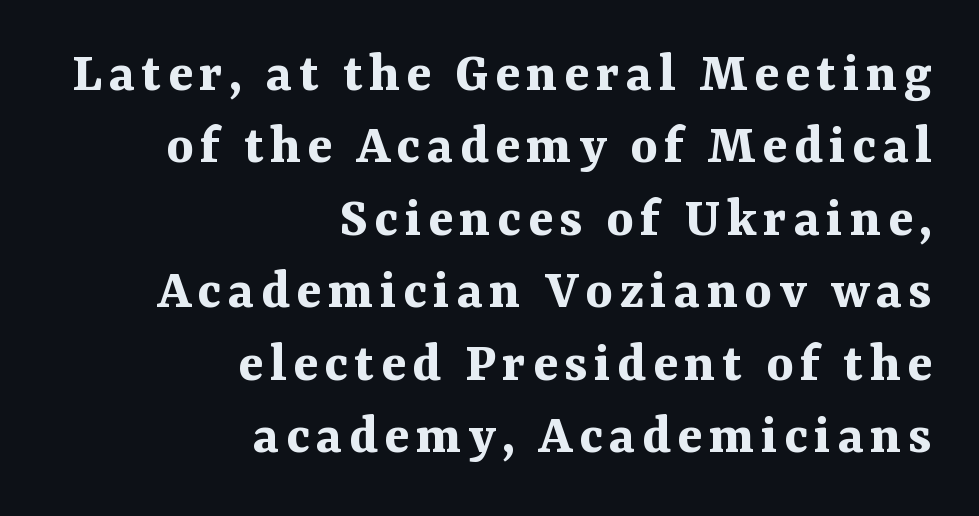
{"serif": "yes", "italic": "no", "bold": "yes", "weight": "bold", "width": "normal", "stroke_contrast": "medium", "x_height": "medium", "monospaced": "no", "underline": "no", "align": "right", "line_spacing": "normal", "line_spacing_ratio": 1.25, "glyph_px": 58}
